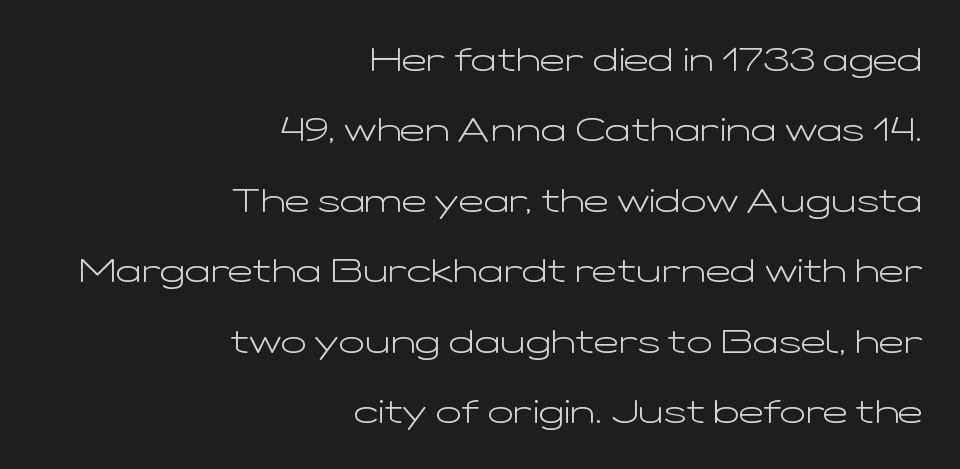
Notice the wide empty band between every row — that's loose leading. Default kerning and tracking; the words read as compact shapes. Weight: in the light-to-regular range. A typesetter would call this proportional, since set widths differ per character.
